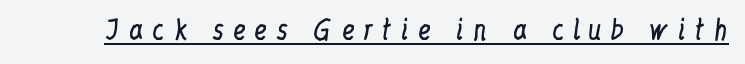
Unbolded letterforms with no extra heft. The glyphs are accompanied by a horizontal stroke just below them. The gaps between neighbouring characters are conspicuously large.
